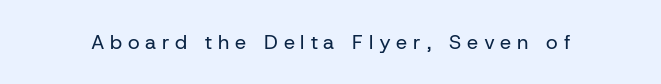
{"italic": "no", "bold": "no", "underline": "no", "letter_spacing": "wide", "letter_spacing_em": 0.29, "glyph_px": 20}
